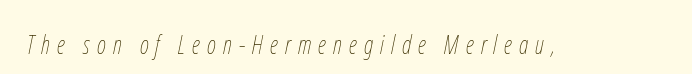
Q: Is the text bold? A: No.
Q: Is the text italic (slanted)? A: Yes, it leans right by about 12 degrees.
Q: Is the text underlined? A: No.
Q: Is the spacing between letters normal or unusually wide? A: Unusually wide.
